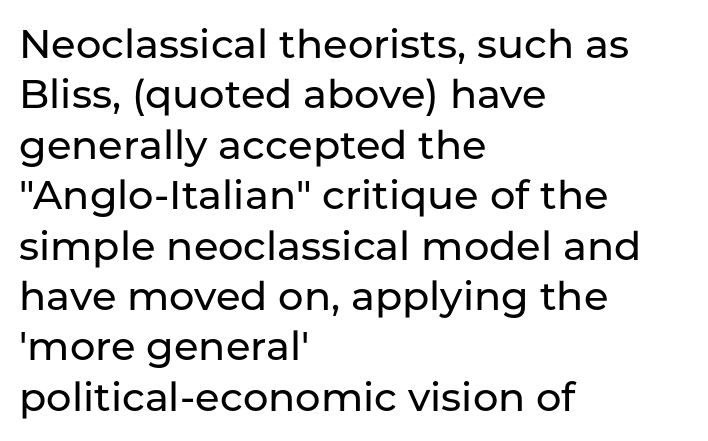
The letters stand upright; this is a roman face. Check under the words: just untouched page. Compared with a centered layout, this one pins lines to the left instead. Baseline-to-baseline distance is the conventional proportion of letter height. Serif or sans? Sans — the stroke terminals are bare.
